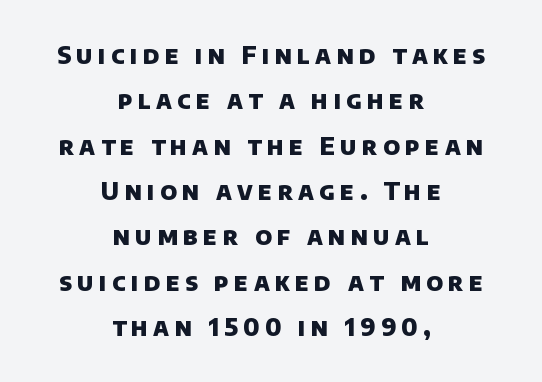
The image shows 24 px bold type; set centered, line spacing 1.89x, unusually wide letter spacing (+0.22 em), not underlined.
